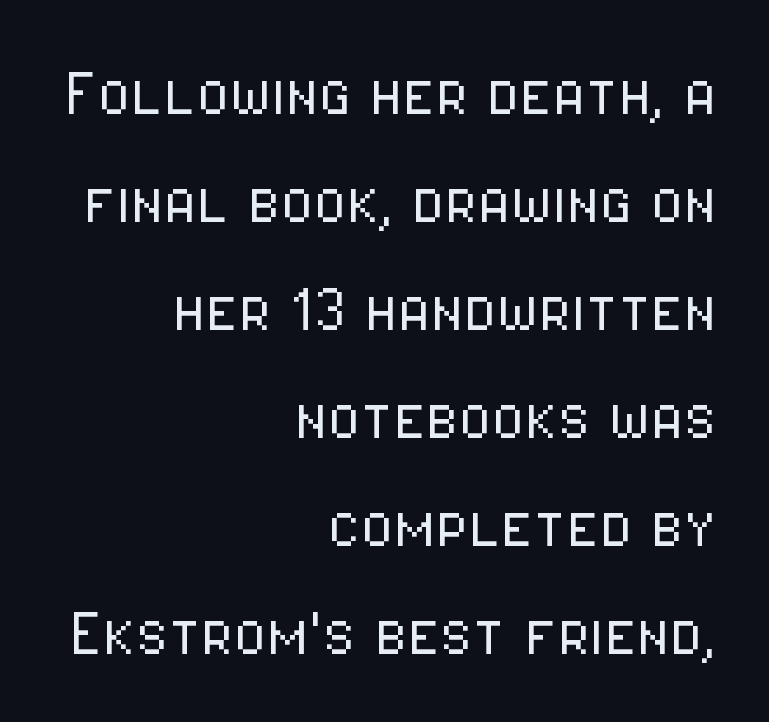
To sum up the face: it is a sans, with no serifs. Ink coverage per letter is moderate at most. Designer's note — italics off, roman on. Underline: absent.
